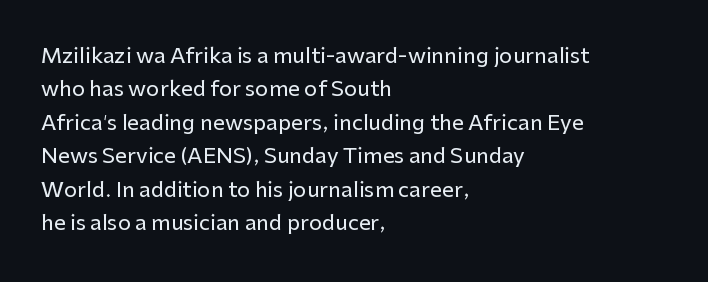
Q: Is the text italic (slanted)? A: No, it is upright.
Q: Is the text underlined? A: No.
Q: How is the paragraph aligned? A: Left-aligned.
Q: Is the spacing between letters normal or unusually wide? A: Normal.
Q: Is the spacing between lines tight, normal or loose? A: Normal.
